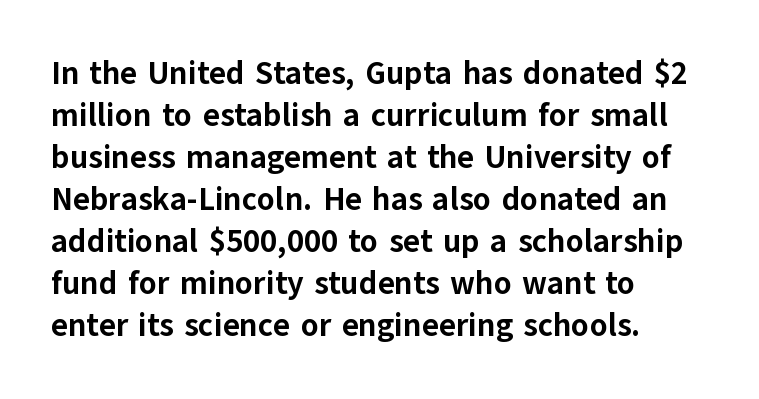
The image shows 32 px bold sans-serif type, upright; set left-aligned, normal line spacing (1.31x), normal letter spacing, not underlined; low stroke contrast and a medium x-height.
